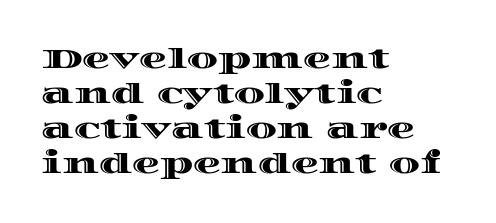
{"italic": "no", "width": "wide", "x_height": "large", "monospaced": "no", "underline": "no", "align": "left", "line_spacing": "normal", "line_spacing_ratio": 1.25, "letter_spacing": "normal", "letter_spacing_em": 0.0, "glyph_px": 28}
